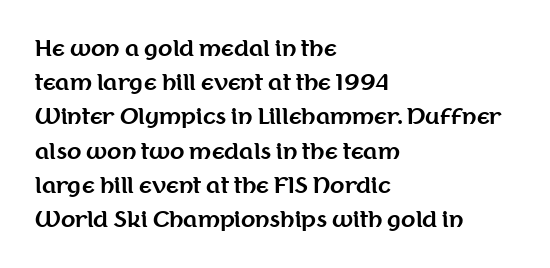
{"italic": "no", "bold": "yes", "underline": "no", "align": "left", "line_spacing": "normal", "line_spacing_ratio": 1.63, "letter_spacing": "normal", "letter_spacing_em": 0.0, "glyph_px": 21}
